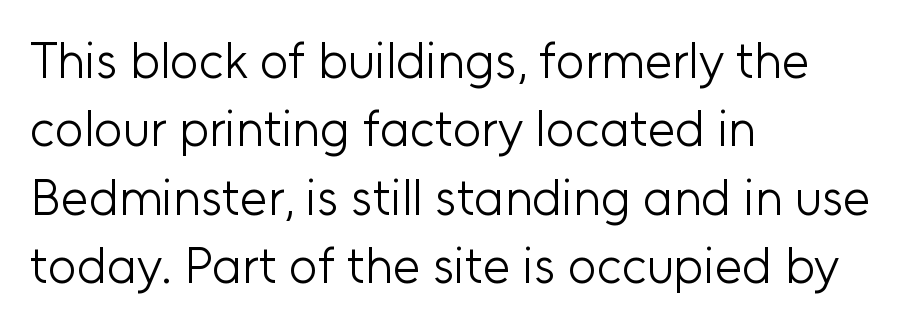
This rendering leaves character spacing at its baseline value. Bare-footed words on every line. Italic? Not at all — the glyphs are vertical. The typesetting does not lean heavy: it is not bold.
